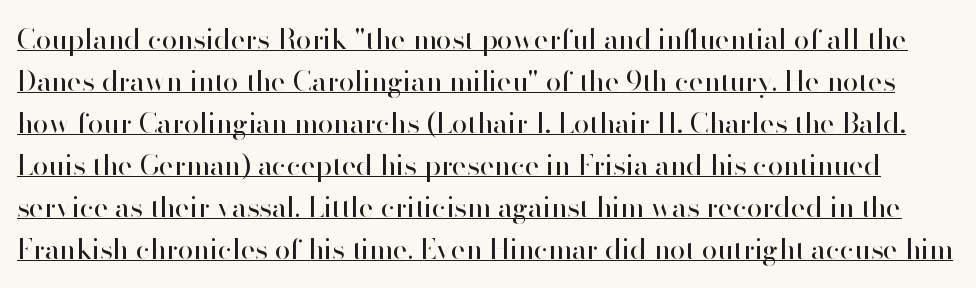
Q: Is the text bold? A: No.
Q: Is the text italic (slanted)? A: No, it is upright.
Q: Is the typeface a serif or a sans-serif typeface? A: Sans-serif.
Q: Is the text underlined? A: Yes.
Q: Is the spacing between letters normal or unusually wide? A: Normal.
Q: Is the spacing between lines tight, normal or loose? A: Normal.
Q: Width (condensed, normal, or wide)? A: Normal.
Q: Stroke contrast? A: High.
Q: x-height? A: Small.
Q: Monospaced? A: No.
